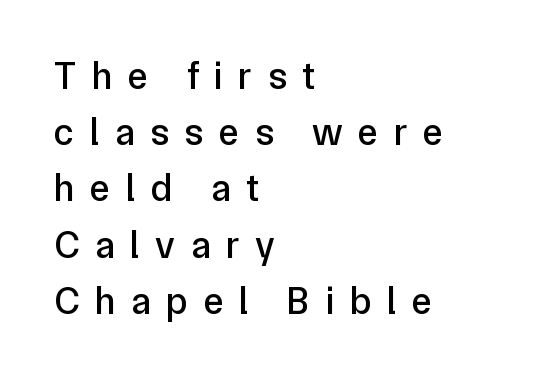
Q: Is the text italic (slanted)? A: No, it is upright.
Q: Is the typeface a serif or a sans-serif typeface? A: Sans-serif.
Q: Is the text underlined? A: No.
Q: How is the paragraph aligned? A: Left-aligned.
Q: Is the spacing between letters normal or unusually wide? A: Unusually wide.
Q: Is the spacing between lines tight, normal or loose? A: Normal.
Q: Width (condensed, normal, or wide)? A: Normal.
Q: Stroke contrast? A: Low.
Q: x-height? A: Medium.
Q: Monospaced? A: No.
